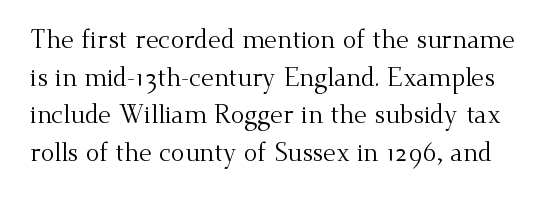
Q: Is the text bold? A: No.
Q: Is the text italic (slanted)? A: No, it is upright.
Q: Is the text underlined? A: No.
Q: Is the spacing between letters normal or unusually wide? A: Normal.
Q: Is the spacing between lines tight, normal or loose? A: Normal.
